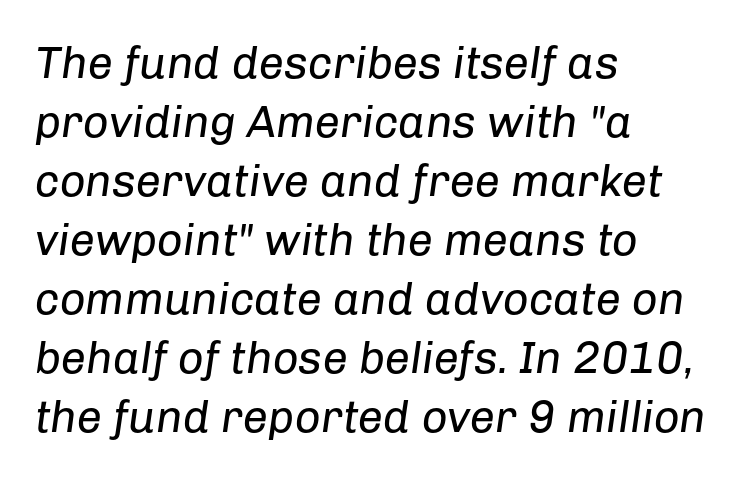
Q: Is the text bold? A: No.
Q: Is the text italic (slanted)? A: Yes, it leans right by about 8 degrees.
Q: Is the text underlined? A: No.
Q: How is the paragraph aligned? A: Left-aligned.
Q: Is the spacing between letters normal or unusually wide? A: Normal.
Q: Is the spacing between lines tight, normal or loose? A: Normal.
Q: Width (condensed, normal, or wide)? A: Normal.
Q: Stroke contrast? A: Low.
Q: x-height? A: Medium.
Q: Monospaced? A: No.
